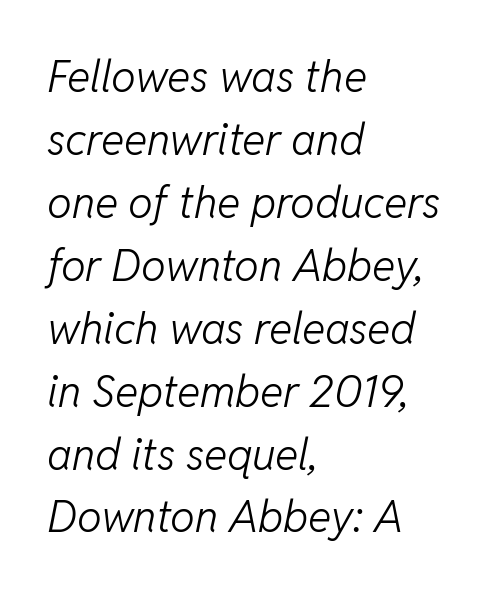
Q: Is the text bold? A: No.
Q: Is the text italic (slanted)? A: Yes, it leans right by about 11 degrees.
Q: Is the text underlined? A: No.
Q: How is the paragraph aligned? A: Left-aligned.
Q: Is the spacing between letters normal or unusually wide? A: Normal.
Q: Is the spacing between lines tight, normal or loose? A: Normal.
Q: Width (condensed, normal, or wide)? A: Normal.
Q: Stroke contrast? A: Low.
Q: x-height? A: Medium.
Q: Monospaced? A: No.
